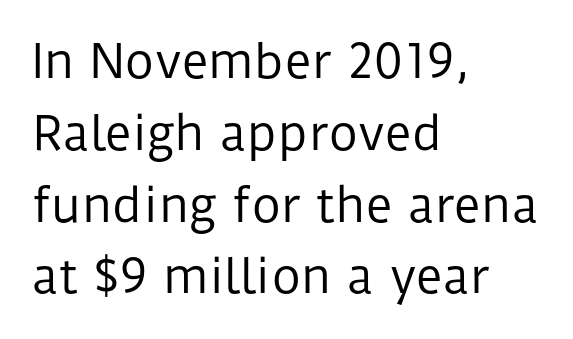
The image shows 46 px regular-weight sans-serif type, upright; set left-aligned, normal line spacing (1.56x), normal letter spacing, not underlined; low stroke contrast and a medium x-height.
